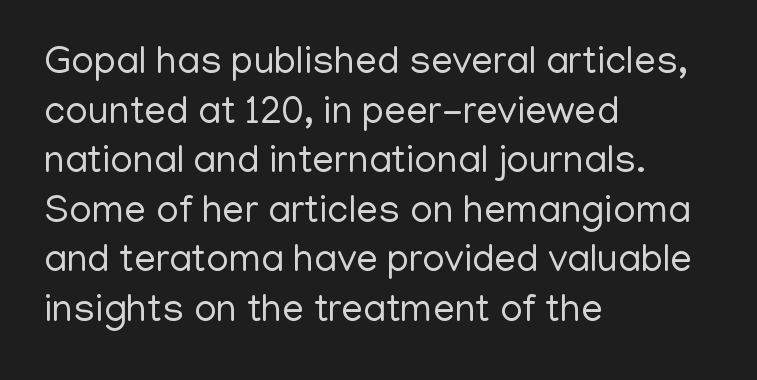
The image shows 39 px regular-weight sans-serif type, upright; set left-aligned, normal line spacing (1.27x), normal letter spacing, not underlined; low stroke contrast and a medium x-height.
